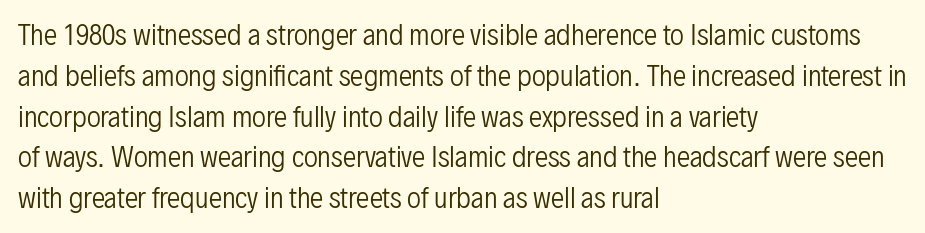
The passage shown stacks its lines at a standard gap. Plain, unruled lines of type. Summary of weight: not heavy and not bold. The rendering keeps characters at their native spacing. Notice how the stems are strictly vertical — no italics here.
